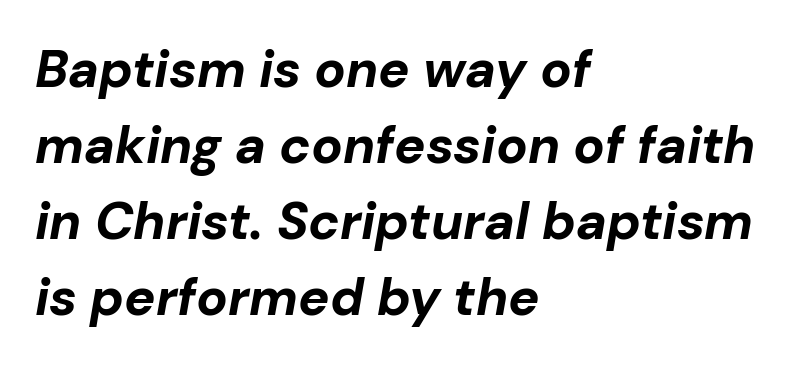
{"italic": "yes", "lean": "right", "slant_degrees": 10, "bold": "yes", "weight": "bold", "width": "normal", "stroke_contrast": "low", "x_height": "medium", "monospaced": "no", "underline": "no", "align": "left", "line_spacing": "normal", "line_spacing_ratio": 1.46, "letter_spacing": "normal", "letter_spacing_em": 0.0, "glyph_px": 52}
